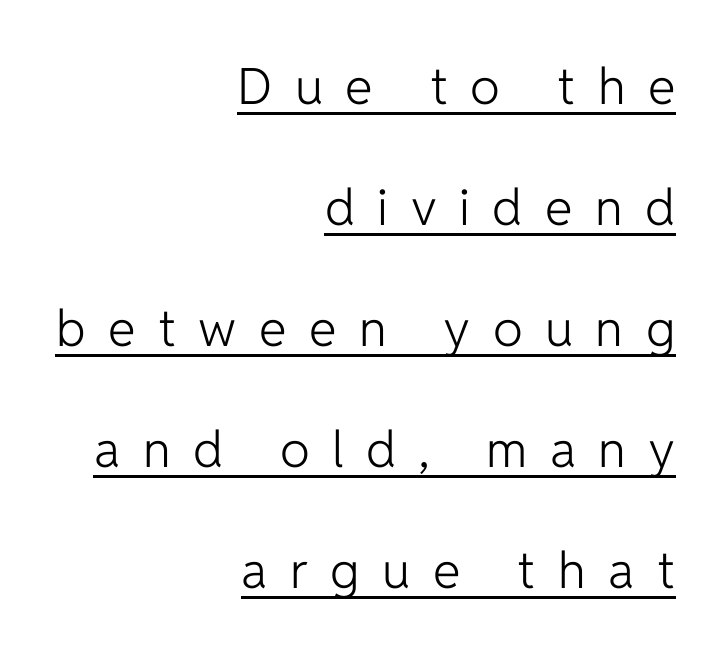
{"serif": "no", "italic": "no", "bold": "no", "weight": "light", "width": "normal", "stroke_contrast": "low", "x_height": "medium", "monospaced": "no", "underline": "yes", "align": "right", "line_spacing": "loose", "line_spacing_ratio": 2.42, "letter_spacing": "wide", "letter_spacing_em": 0.45, "glyph_px": 50}
